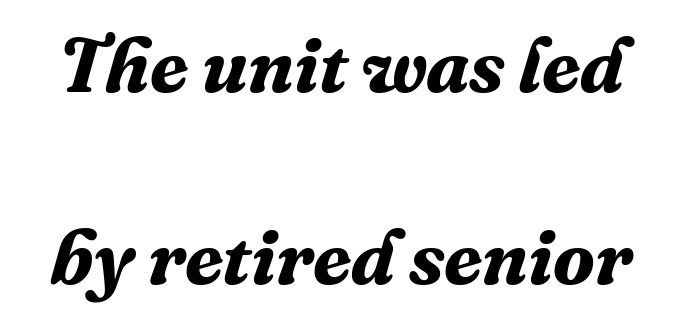
Q: Is the text bold? A: Yes.
Q: Is the text italic (slanted)? A: Yes, it leans right by about 16 degrees.
Q: Is the typeface a serif or a sans-serif typeface? A: Serif.
Q: Is the text underlined? A: No.
Q: Is the spacing between letters normal or unusually wide? A: Normal.
Q: Is the spacing between lines tight, normal or loose? A: Loose.
Q: Width (condensed, normal, or wide)? A: Normal.
Q: Stroke contrast? A: Medium.
Q: x-height? A: Medium.
Q: Monospaced? A: No.
